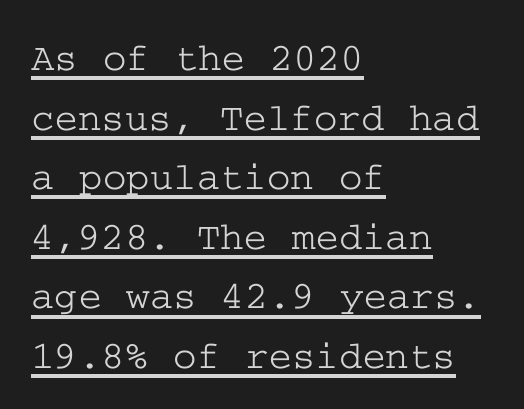
Q: Is the text italic (slanted)? A: No, it is upright.
Q: Is the typeface a serif or a sans-serif typeface? A: Serif.
Q: Is the text underlined? A: Yes.
Q: How is the paragraph aligned? A: Left-aligned.
Q: Is the spacing between letters normal or unusually wide? A: Normal.
Q: Is the spacing between lines tight, normal or loose? A: Normal.
Q: Width (condensed, normal, or wide)? A: Wide.
Q: Stroke contrast? A: Low.
Q: x-height? A: Medium.
